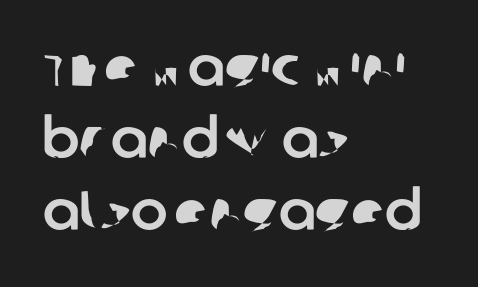
The image shows 55 px sans-serif type; set left-aligned, normal line spacing (1.31x), normal letter spacing, not underlined; low stroke contrast and a large x-height.
